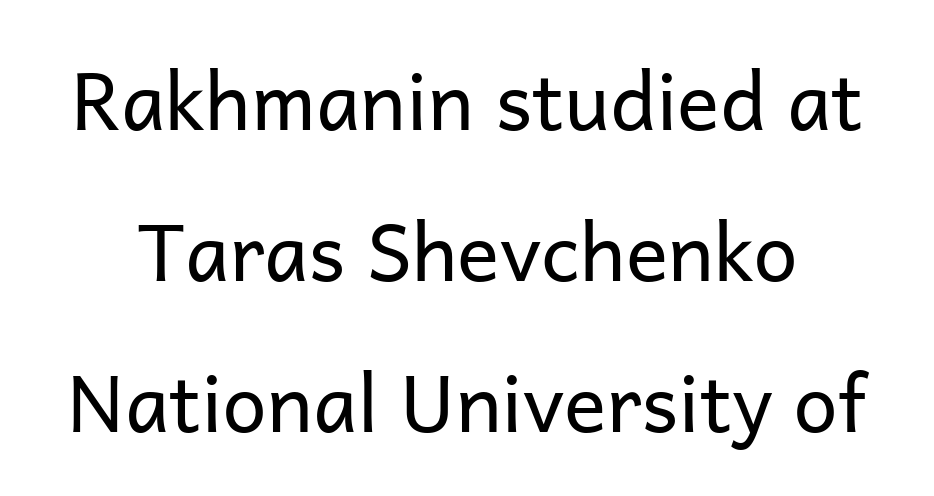
This reads as an unemphasized weight, regular at the heaviest. How would I describe the line gaps? Wide and relaxed. No word sits above an underline. There is no visible air inserted between adjacent glyphs. Characters remain perfectly vertical along every line. This sample has the flowing, uneven cadence of proportional lettering.
